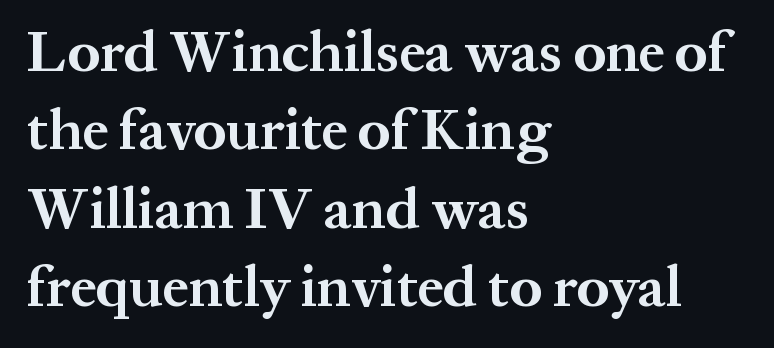
{"serif": "yes", "italic": "no", "bold": "yes", "weight": "bold", "width": "normal", "stroke_contrast": "medium", "x_height": "medium", "monospaced": "no", "underline": "no", "align": "left", "line_spacing": "normal", "line_spacing_ratio": 1.35, "letter_spacing": "normal", "letter_spacing_em": 0.0, "glyph_px": 58}
